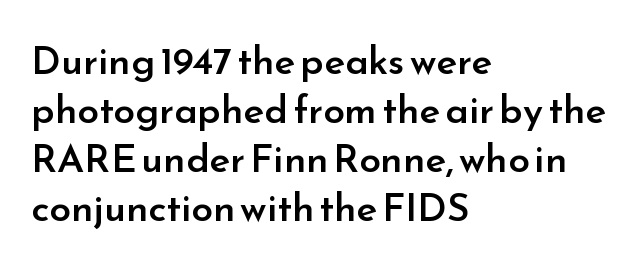
Descenders are the only things crossing below the line. This is roman type, the default non-slanted kind. The typesetter chose a ragged-right arrangement here. Strokes here are thickened, but only to semibold level. The face used here is proportionally spaced, like ordinary book or web type.
